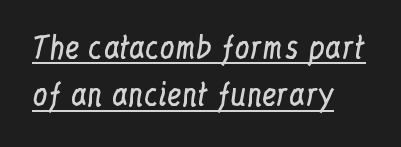
The image shows 30 px regular-weight, condensed serif type; set left-aligned, normal line spacing (1.58x), normal letter spacing, underlined; low stroke contrast and a medium x-height.
